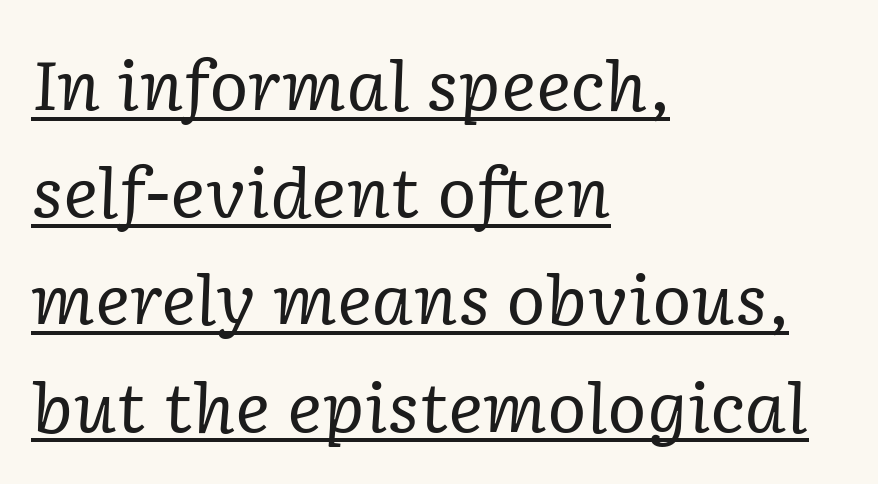
{"serif": "yes", "italic": "yes", "lean": "right", "slant_degrees": 2, "bold": "no", "weight": "regular", "width": "normal", "stroke_contrast": "low", "x_height": "medium", "monospaced": "no", "underline": "yes", "align": "left", "line_spacing": "normal", "line_spacing_ratio": 1.6, "letter_spacing": "normal", "letter_spacing_em": 0.0, "glyph_px": 67}
